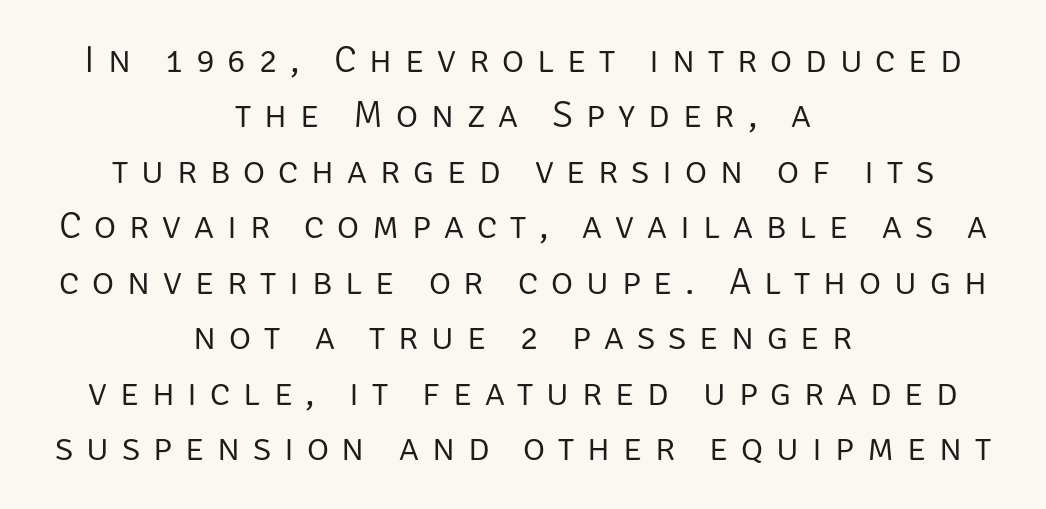
Q: Is the text bold? A: No.
Q: Is the text italic (slanted)? A: No, it is upright.
Q: Is the typeface a serif or a sans-serif typeface? A: Sans-serif.
Q: Is the text underlined? A: No.
Q: How is the paragraph aligned? A: Centered.
Q: Is the spacing between letters normal or unusually wide? A: Unusually wide.
Q: Is the spacing between lines tight, normal or loose? A: Normal.
Q: Width (condensed, normal, or wide)? A: Normal.
Q: Stroke contrast? A: Low.
Q: x-height? A: Large.
Q: Monospaced? A: No.
